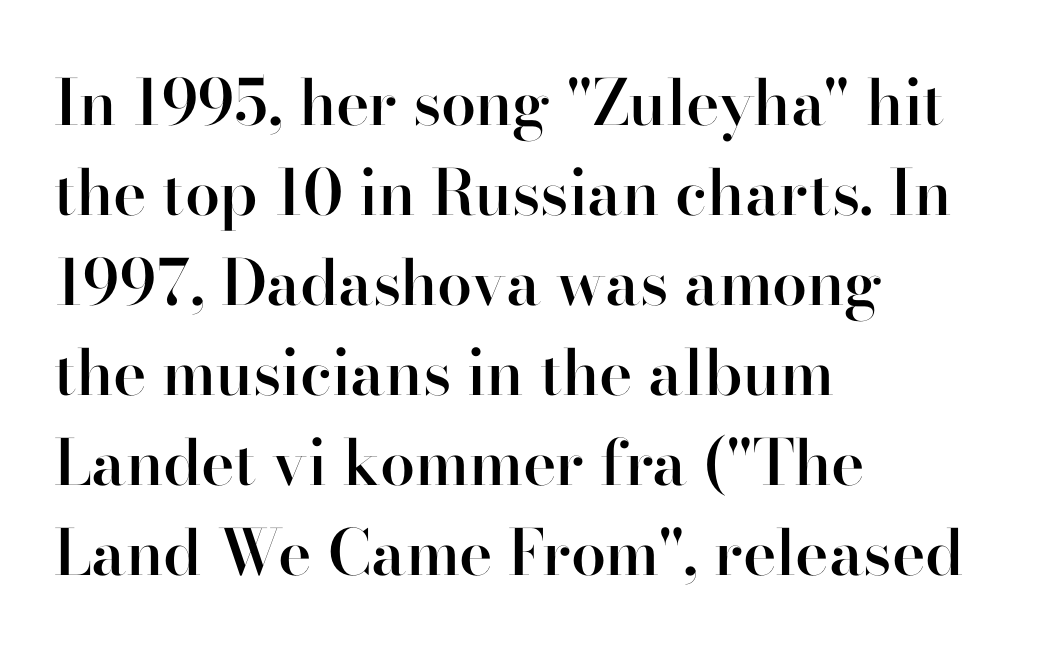
Q: Is the text bold? A: Semi-bold.
Q: Is the text italic (slanted)? A: No, it is upright.
Q: Is the typeface a serif or a sans-serif typeface? A: Serif.
Q: Is the text underlined? A: No.
Q: How is the paragraph aligned? A: Left-aligned.
Q: Is the spacing between letters normal or unusually wide? A: Normal.
Q: Is the spacing between lines tight, normal or loose? A: Normal.
Q: Width (condensed, normal, or wide)? A: Normal.
Q: Stroke contrast? A: High.
Q: x-height? A: Small.
Q: Monospaced? A: No.
